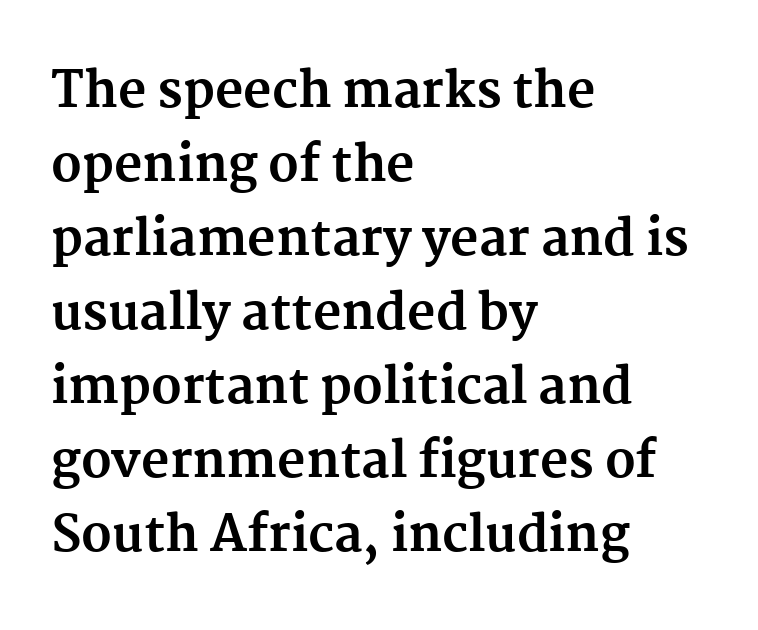
Does the weight exceed regular? Yes, all the way to bold. Letters rest on an invisible, unmarked baseline. Check where the strokes stop: tiny serifs finish them off. Does the lettering tilt? It doesn't — this is upright. Do the characters align in a grid? No, the font is proportional. Does extra space separate the letters? No, they use regular spacing.
